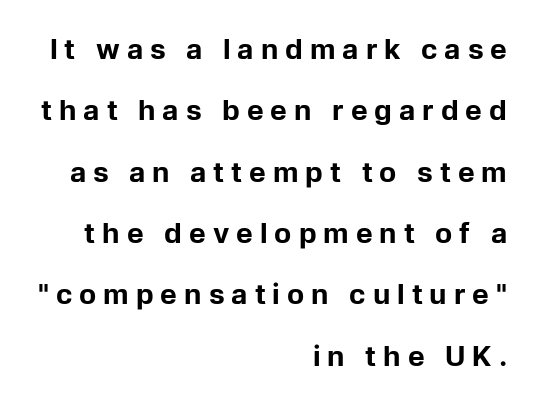
Q: Is the text bold? A: Yes.
Q: Is the text italic (slanted)? A: No, it is upright.
Q: Is the typeface a serif or a sans-serif typeface? A: Sans-serif.
Q: Is the text underlined? A: No.
Q: How is the paragraph aligned? A: Right-aligned.
Q: Is the spacing between letters normal or unusually wide? A: Unusually wide.
Q: Is the spacing between lines tight, normal or loose? A: Loose.
Q: Width (condensed, normal, or wide)? A: Normal.
Q: Stroke contrast? A: Low.
Q: x-height? A: Medium.
Q: Monospaced? A: No.
